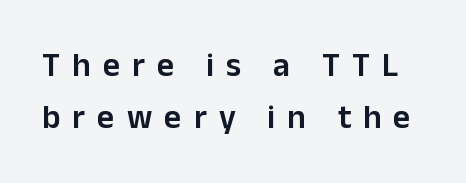
Q: Is the text bold? A: Semi-bold.
Q: Is the text italic (slanted)? A: No, it is upright.
Q: Is the typeface a serif or a sans-serif typeface? A: Sans-serif.
Q: Is the text underlined? A: No.
Q: Is the spacing between letters normal or unusually wide? A: Unusually wide.
Q: Is the spacing between lines tight, normal or loose? A: Normal.
Q: Width (condensed, normal, or wide)? A: Normal.
Q: Stroke contrast? A: Low.
Q: x-height? A: Medium.
Q: Monospaced? A: No.
